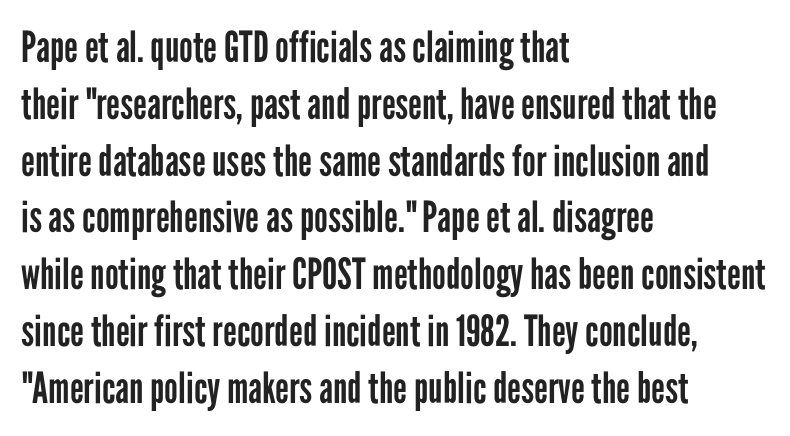
Think standard paragraph weight, or any step lighter than that. The letterforms sit shoulder to shoulder at normal distance. Character widths vary here, with narrow letters taking less room than wide ones. The typography opts for an upright posture over an oblique one. Has an underline been added? It has not. Does the copy run flush right? No — it runs flush left.
